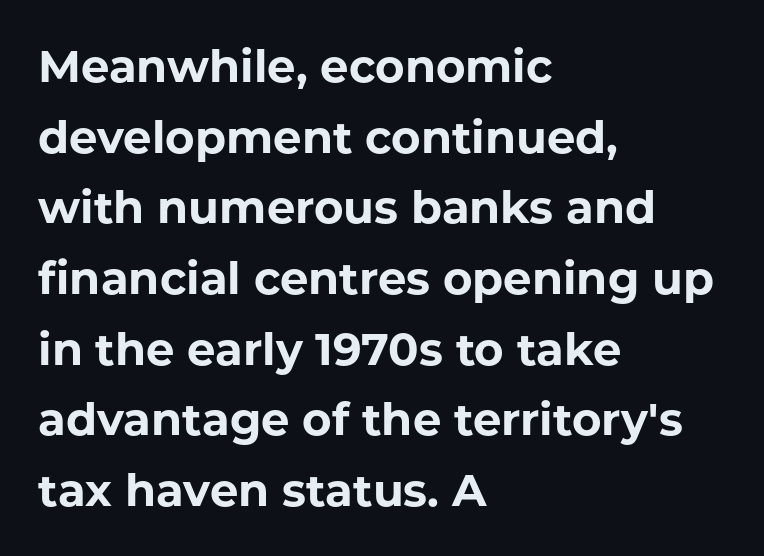
The passage shown has conventional tracking throughout. Anything drawn beneath the words? Only blank space. Is the block centered? No — it sits flush against the left margin. Upright lettering throughout. The leading is moderate, giving the passage an even texture.
